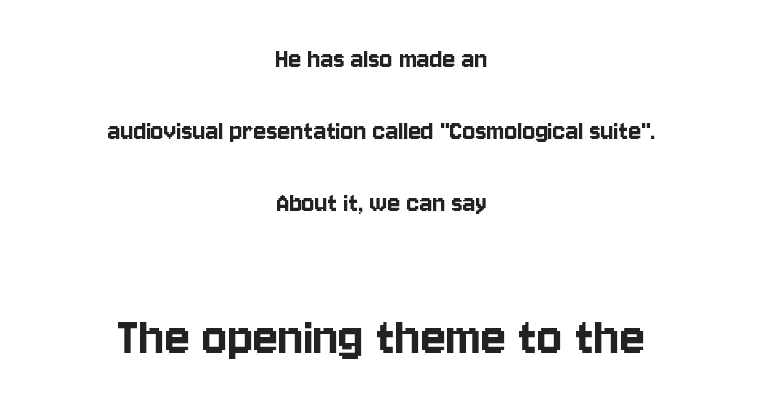
Glyph-to-glyph distance matches everyday printed text. A roman cut, with each character standing at attention. In this sample the second text group is rendered at the bigger scale. You could not count columns in this text — the font is proportionally spaced. Every row of glyphs is offset so its center matches the block's center.
